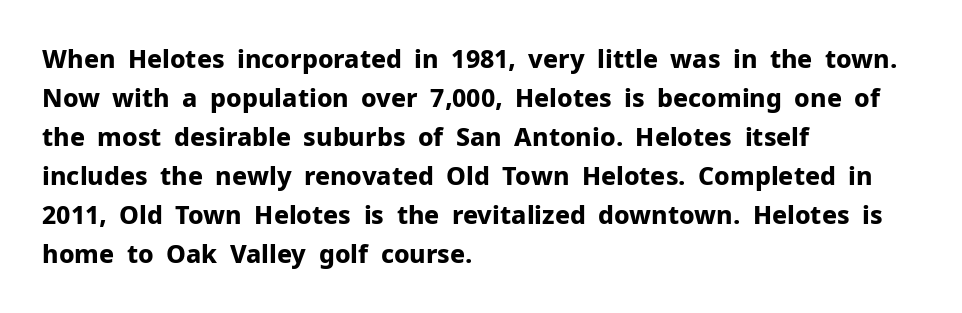
Q: Is the text bold? A: Yes.
Q: Is the text italic (slanted)? A: No, it is upright.
Q: Is the text underlined? A: No.
Q: How is the paragraph aligned? A: Left-aligned.
Q: Is the spacing between letters normal or unusually wide? A: Normal.
Q: Is the spacing between lines tight, normal or loose? A: Normal.
